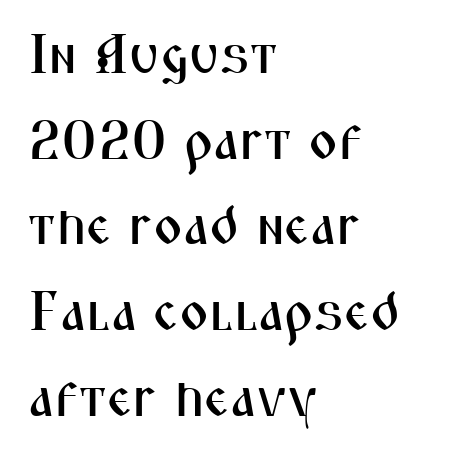
A typesetter would call this proportional, since set widths differ per character. Alignment: flush left. Typographically, this falls in the sans-serif category. These lines were composed using upright roman letters.
